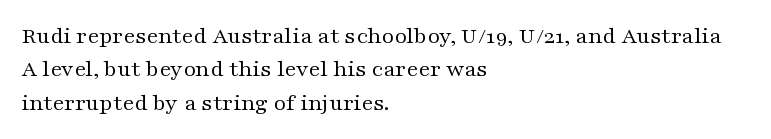
The image shows 24 px text type, upright; set left-aligned, normal line spacing (1.39x), normal letter spacing, not underlined.
